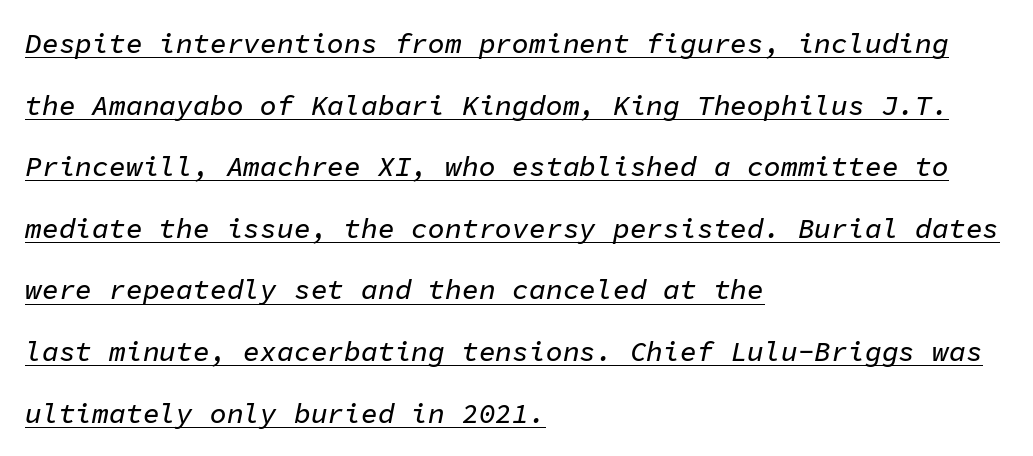
The image shows 28 px text type, italic (leaning right), monospaced; set left-aligned, loose line spacing (2.2x), normal letter spacing, underlined; low stroke contrast and a medium x-height.
